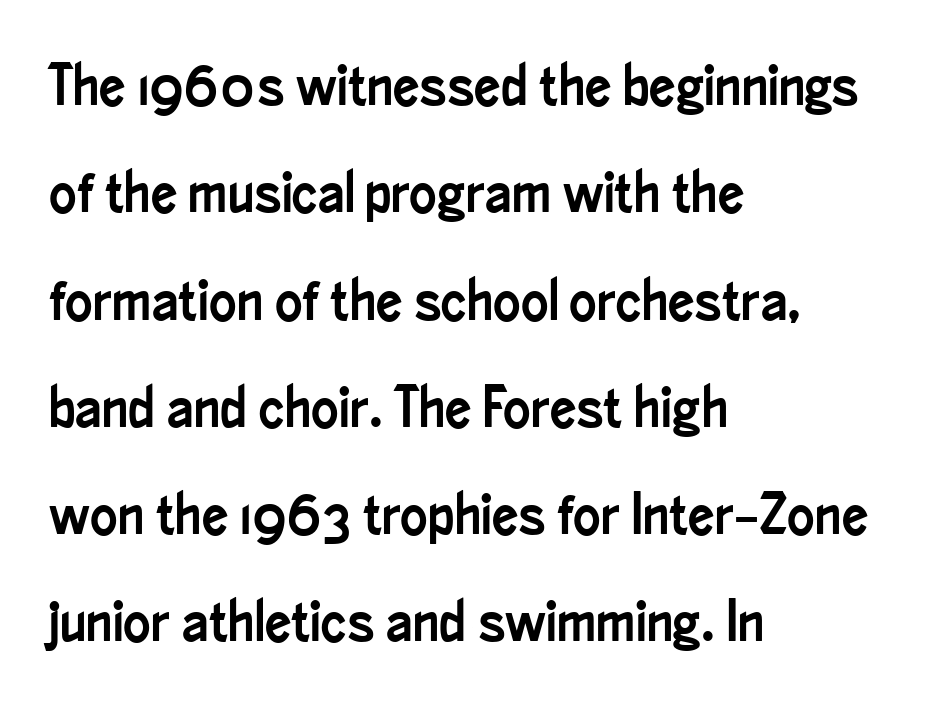
{"serif": "no", "italic": "no", "width": "condensed", "stroke_contrast": "low", "x_height": "small", "monospaced": "no", "underline": "no", "align": "left", "line_spacing_ratio": 1.85, "letter_spacing": "normal", "letter_spacing_em": 0.0, "glyph_px": 58}
